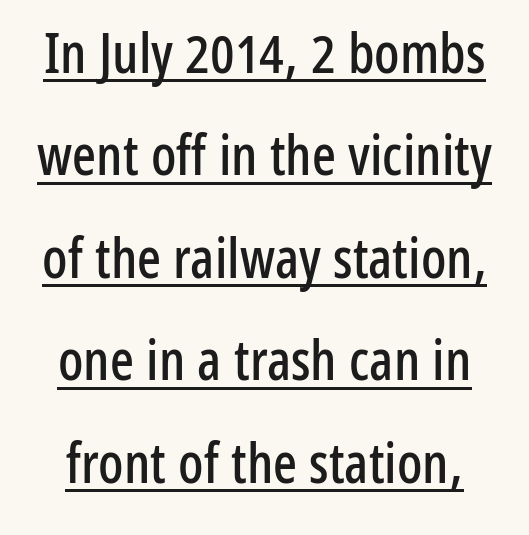
Is there any slant? The stems are plumb. The specimen includes a rule beneath the text block's lines. The letters sit at their default tracking, neither squeezed nor spread. Serif or sans? Sans — the stroke terminals are bare.
